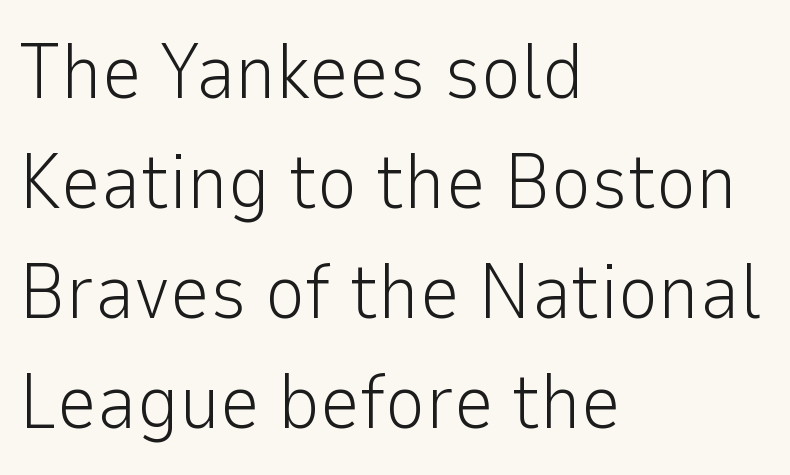
{"serif": "no", "italic": "no", "bold": "no", "weight": "light", "width": "normal", "stroke_contrast": "low", "x_height": "medium", "monospaced": "no", "underline": "no", "align": "left", "line_spacing": "normal", "line_spacing_ratio": 1.41, "letter_spacing": "normal", "letter_spacing_em": 0.0, "glyph_px": 78}
